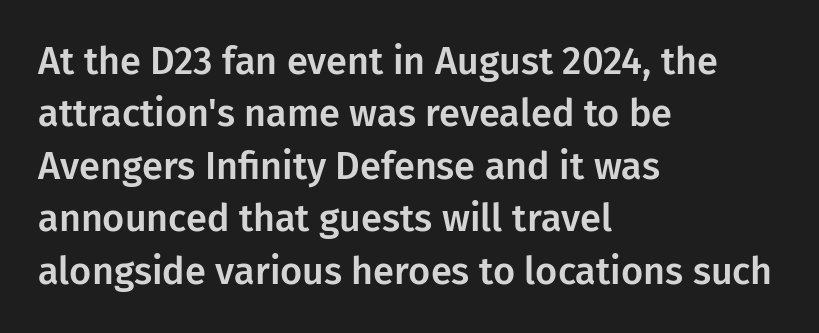
The image shows 38 px sans-serif type, upright; set left-aligned, normal line spacing (1.38x), normal letter spacing, not underlined; low stroke contrast and a medium x-height.
